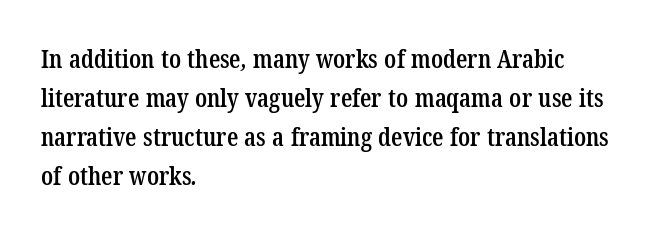
The image shows 25 px text type; set left-aligned, normal line spacing (1.56x), normal letter spacing, not underlined.
